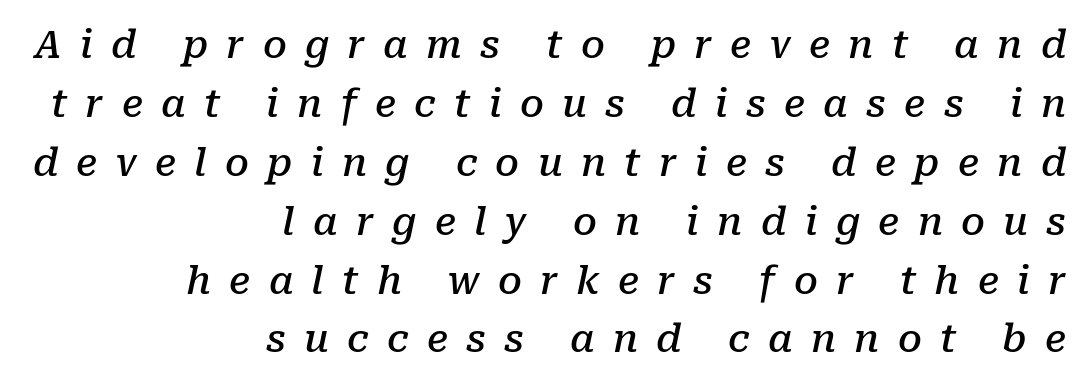
Proportional: the letters do not fall into vertical columns. This sample uses a serif face. Students, this is semibold: more ink than regular, less than bold. The rows are spaced the way most documents space them.
